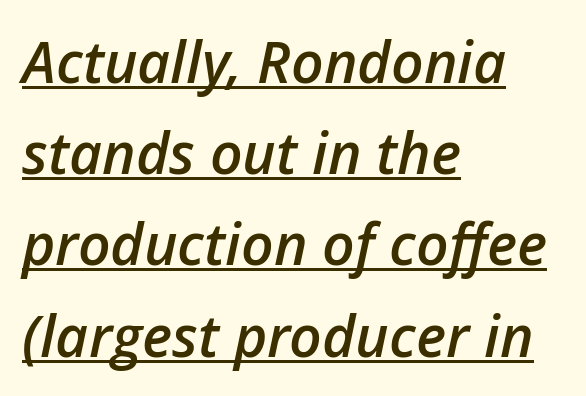
{"italic": "yes", "lean": "right", "slant_degrees": 12, "bold": "semi", "weight": "semibold", "width": "normal", "stroke_contrast": "low", "x_height": "medium", "monospaced": "no", "underline": "yes", "align": "left", "line_spacing": "normal", "line_spacing_ratio": 1.6, "letter_spacing": "normal", "letter_spacing_em": 0.0, "glyph_px": 57}
